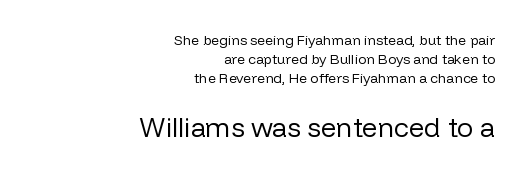
{"italic": "no", "bold": "no", "underline": "no", "align": "right", "line_spacing": "normal", "line_spacing_ratio": 1.37, "letter_spacing": "normal", "letter_spacing_em": 0.0, "larger_block": "second", "size_ratio": 1.93, "glyph_px": 27}
